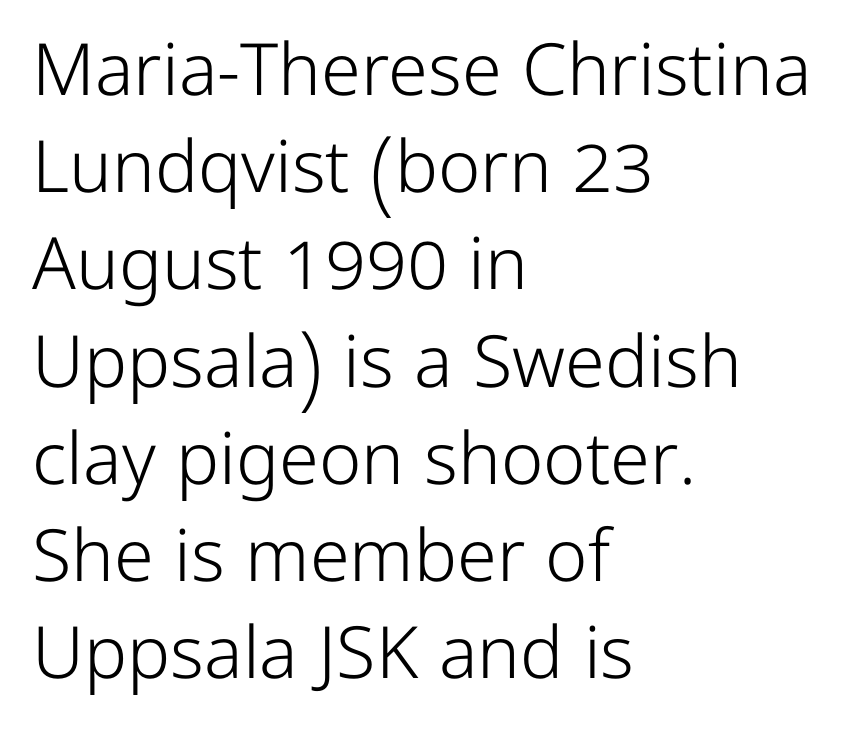
The image shows 72 px light sans-serif type, upright; set left-aligned, normal line spacing (1.35x), normal letter spacing, not underlined; low stroke contrast and a medium x-height.
